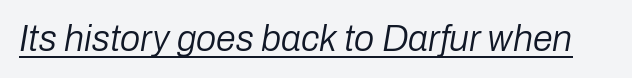
The text carries the slant typical of an italic or oblique font. No chunkiness to these letters — they're not bold. Glance below the letters and you will spot a drawn line. Short note: letters normally spaced.
